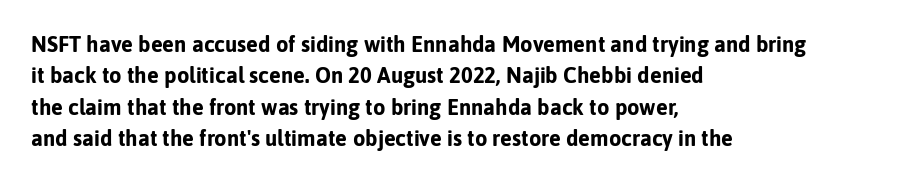
{"italic": "no", "bold": "yes", "underline": "no", "align": "left", "line_spacing": "normal", "line_spacing_ratio": 1.43, "letter_spacing": "normal", "letter_spacing_em": 0.0, "glyph_px": 22}
